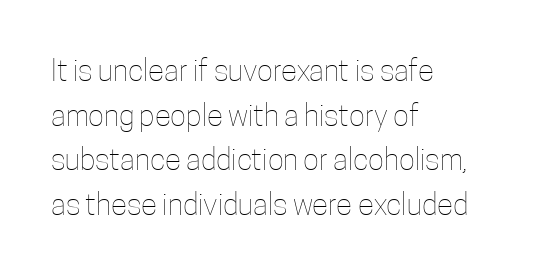
Q: Is the text bold? A: No.
Q: Is the text italic (slanted)? A: No, it is upright.
Q: Is the text underlined? A: No.
Q: How is the paragraph aligned? A: Left-aligned.
Q: Is the spacing between letters normal or unusually wide? A: Normal.
Q: Is the spacing between lines tight, normal or loose? A: Normal.
Q: Width (condensed, normal, or wide)? A: Condensed.
Q: Stroke contrast? A: Low.
Q: x-height? A: Medium.
Q: Monospaced? A: No.
